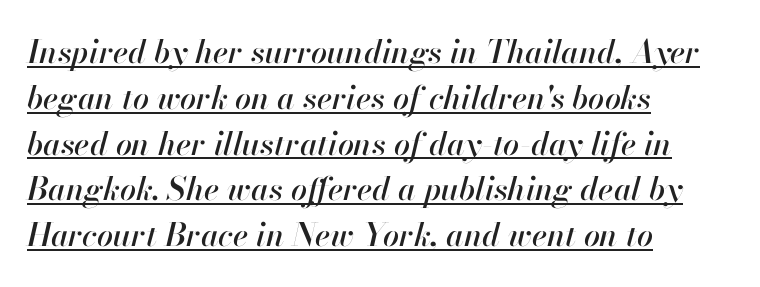
Q: Is the text italic (slanted)? A: Yes, it leans right by about 13 degrees.
Q: Is the text underlined? A: Yes.
Q: How is the paragraph aligned? A: Left-aligned.
Q: Is the spacing between letters normal or unusually wide? A: Normal.
Q: Is the spacing between lines tight, normal or loose? A: Normal.
Q: Width (condensed, normal, or wide)? A: Normal.
Q: Stroke contrast? A: High.
Q: x-height? A: Small.
Q: Monospaced? A: No.
